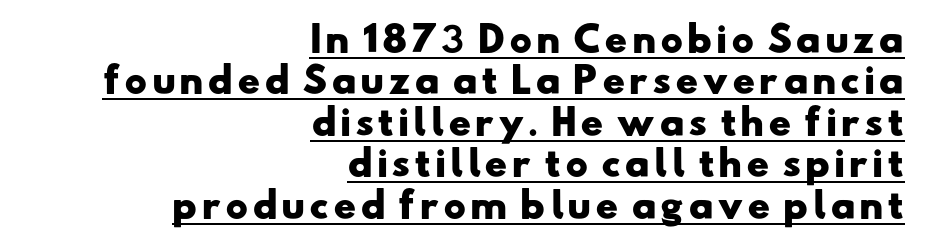
Q: Is the text bold? A: Yes.
Q: Is the typeface a serif or a sans-serif typeface? A: Sans-serif.
Q: Is the text underlined? A: Yes.
Q: How is the paragraph aligned? A: Right-aligned.
Q: Width (condensed, normal, or wide)? A: Wide.
Q: Stroke contrast? A: Low.
Q: x-height? A: Small.
Q: Monospaced? A: No.
